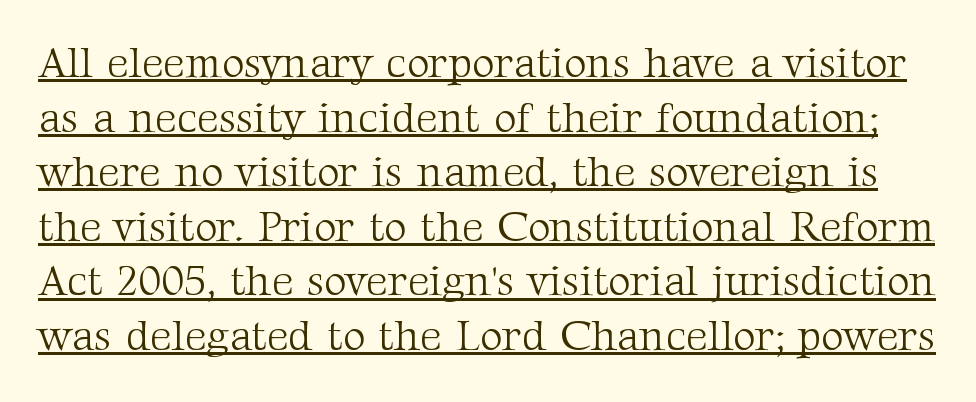
Q: Is the text bold? A: No.
Q: Is the text italic (slanted)? A: No, it is upright.
Q: Is the typeface a serif or a sans-serif typeface? A: Serif.
Q: Is the text underlined? A: Yes.
Q: Is the spacing between letters normal or unusually wide? A: Normal.
Q: Is the spacing between lines tight, normal or loose? A: Normal.
Q: Width (condensed, normal, or wide)? A: Normal.
Q: Stroke contrast? A: Medium.
Q: x-height? A: Medium.
Q: Monospaced? A: No.
